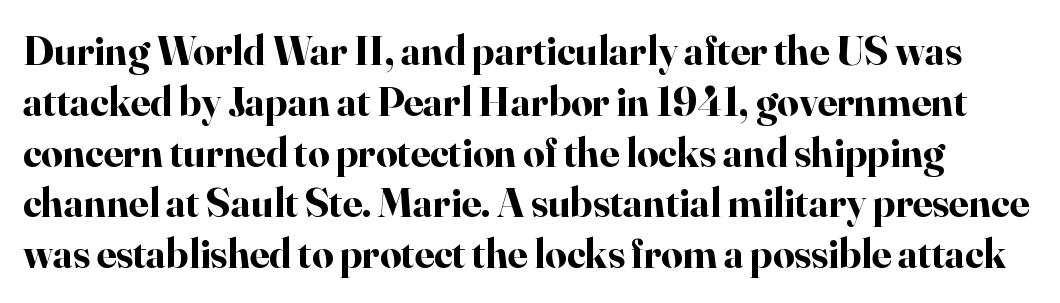
The image shows 42 px bold serif type, upright; set line spacing 1.21x, normal letter spacing, not underlined; high stroke contrast and a small x-height.
